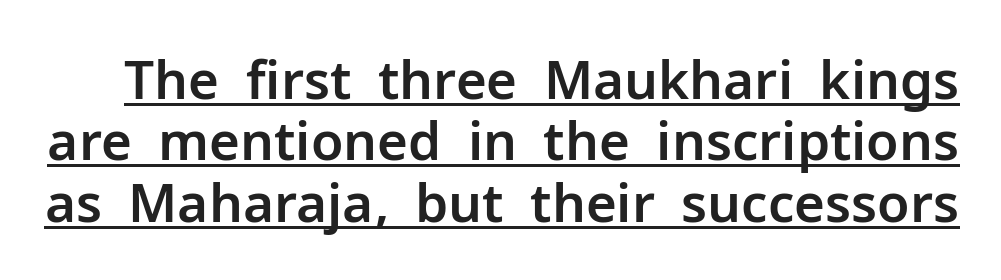
{"serif": "no", "italic": "no", "width": "normal", "stroke_contrast": "low", "x_height": "medium", "monospaced": "no", "underline": "yes", "line_spacing_ratio": 1.16, "letter_spacing": "normal", "letter_spacing_em": 0.0, "glyph_px": 53}
